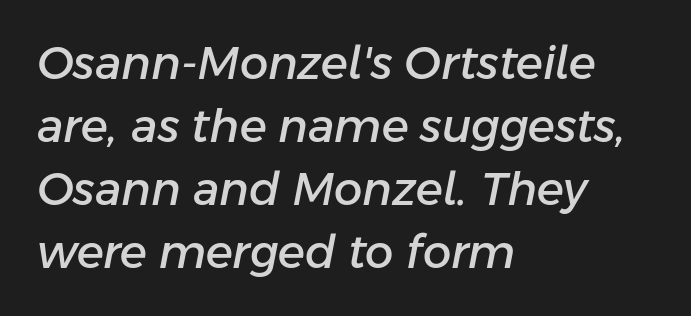
{"italic": "yes", "lean": "right", "slant_degrees": 11, "width": "normal", "stroke_contrast": "low", "x_height": "medium", "monospaced": "no", "underline": "no", "align": "left", "line_spacing": "normal", "line_spacing_ratio": 1.4, "letter_spacing": "normal", "letter_spacing_em": 0.0, "glyph_px": 45}
